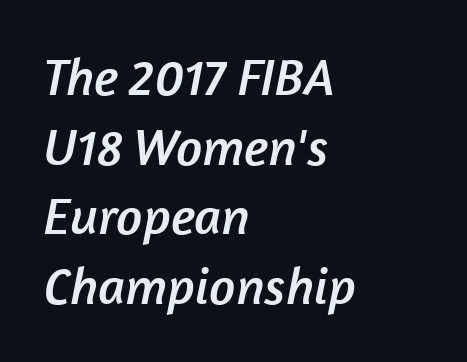
Quick note: interline space is typical. Varying glyph widths throughout — classic text-font behaviour. The space beneath each line is pristine and unruled. The paragraph has a hard left edge and a soft right edge. This rendering employs a face without finishing strokes, i.e., a sans-serif.
